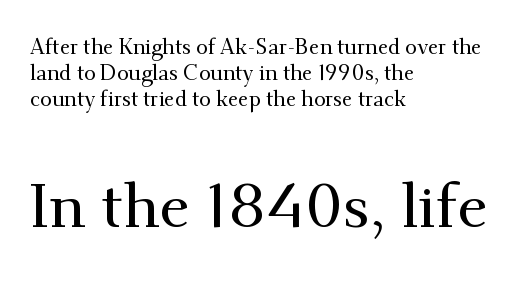
Q: Is the text italic (slanted)? A: No, it is upright.
Q: Is the typeface a serif or a sans-serif typeface? A: Serif.
Q: Is the text underlined? A: No.
Q: How is the paragraph aligned? A: Left-aligned.
Q: Is the spacing between letters normal or unusually wide? A: Normal.
Q: Is the spacing between lines tight, normal or loose? A: Normal.
Q: Which block of text is set in a larger size, the first (top) or the second (bottom)? A: The second (bottom) one.
Q: Width (condensed, normal, or wide)? A: Normal.
Q: Stroke contrast? A: Medium.
Q: x-height? A: Small.
Q: Monospaced? A: No.
